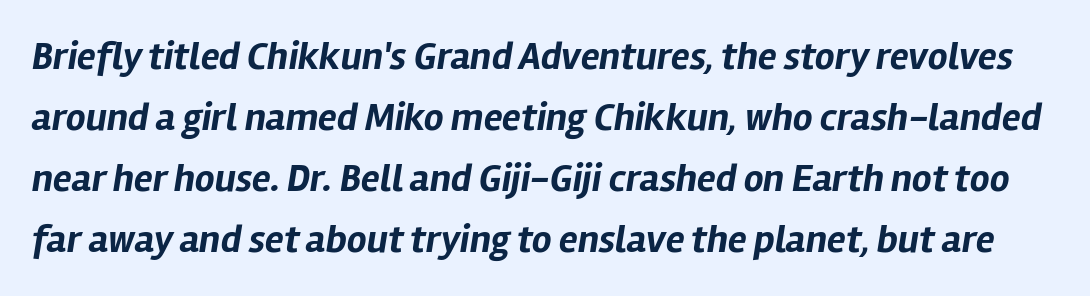
The image shows 39 px bold type, italic (leaning right); set normal line spacing (1.56x), normal letter spacing, not underlined; low stroke contrast and a medium x-height.
